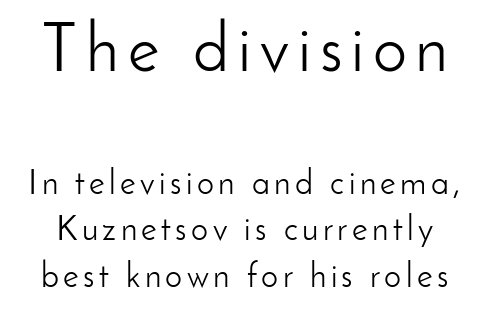
The image shows 68 px light sans-serif type, upright; set normal line spacing (1.37x), not underlined; the first (top) block is 2.0x larger; low stroke contrast and a small x-height.
